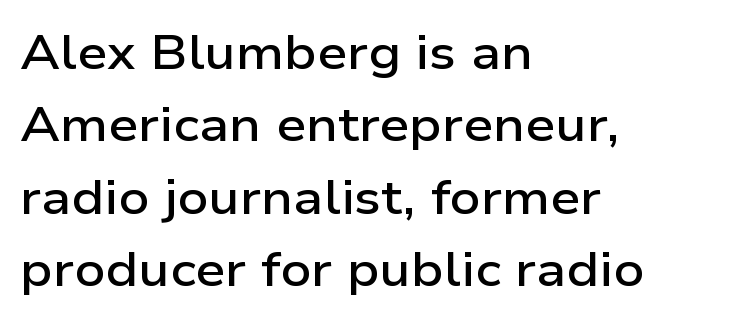
{"serif": "no", "italic": "no", "bold": "semi", "weight": "semibold", "width": "wide", "stroke_contrast": "low", "x_height": "medium", "monospaced": "no", "underline": "no", "align": "left", "line_spacing": "normal", "line_spacing_ratio": 1.51, "letter_spacing": "normal", "letter_spacing_em": 0.0, "glyph_px": 48}
